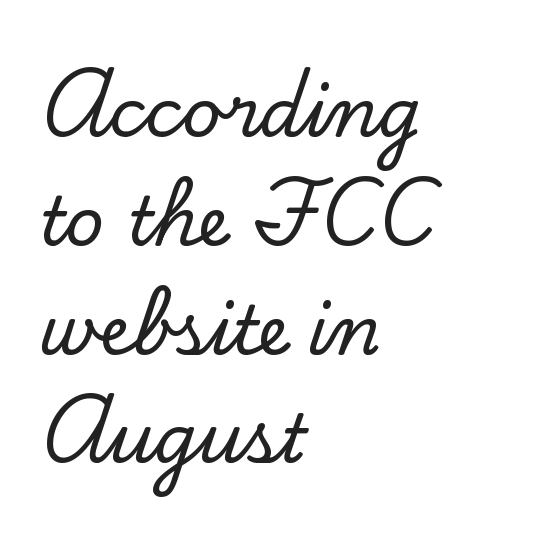
{"serif": "yes", "width": "normal", "stroke_contrast": "low", "x_height": "small", "monospaced": "no", "underline": "no", "align": "left", "line_spacing": "normal", "line_spacing_ratio": 1.6, "letter_spacing": "normal", "letter_spacing_em": 0.0, "glyph_px": 68}
